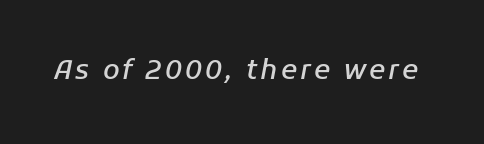
{"italic": "yes", "lean": "right", "slant_degrees": 11, "bold": "semi", "underline": "no", "glyph_px": 27}
